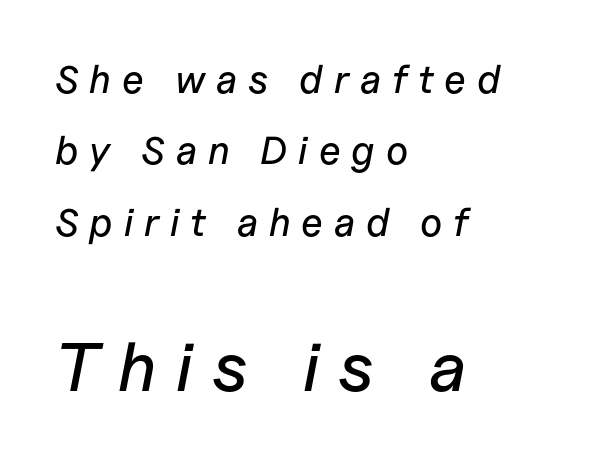
The image shows 69 px text type, italic (leaning right); set left-aligned, line spacing 1.83x, unusually wide letter spacing (+0.28 em), not underlined; the second (bottom) block is 1.77x larger; low stroke contrast and a medium x-height.
